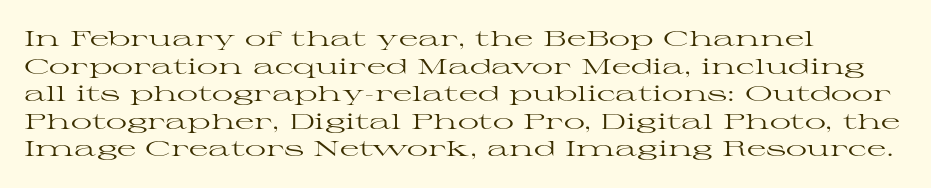
The image shows 21 px text type, upright; set left-aligned, normal line spacing (1.31x), normal letter spacing, not underlined.
